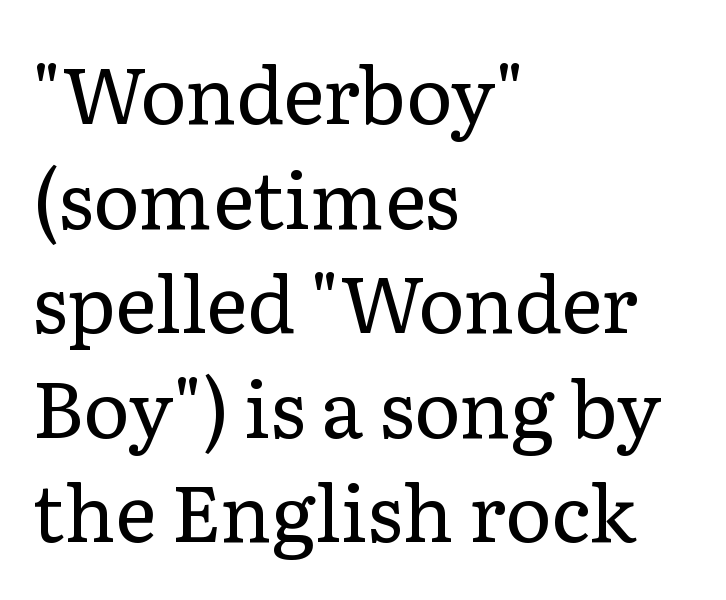
The image shows 78 px regular-weight serif type, upright; set left-aligned, normal line spacing (1.34x), normal letter spacing, not underlined; low stroke contrast and a medium x-height.
